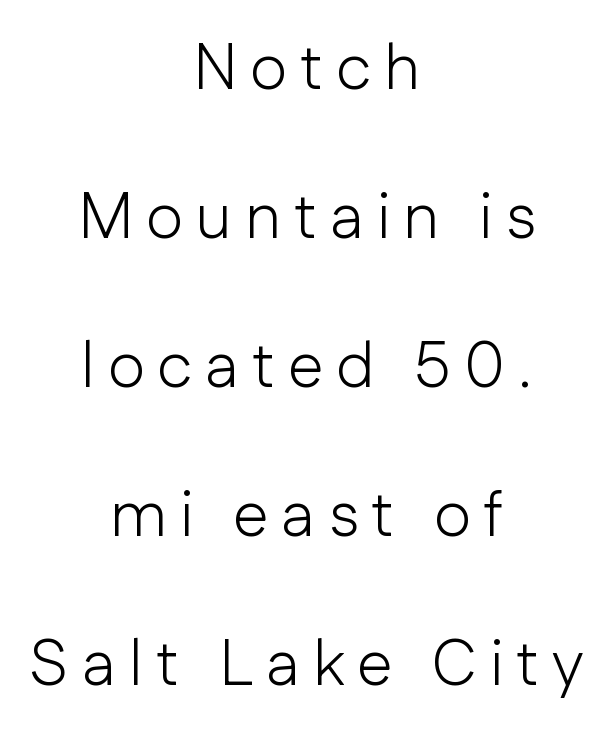
{"serif": "no", "italic": "no", "bold": "no", "weight": "light", "width": "normal", "stroke_contrast": "low", "x_height": "medium", "monospaced": "no", "underline": "no", "align": "center", "line_spacing": "loose", "line_spacing_ratio": 2.33, "letter_spacing": "wide", "letter_spacing_em": 0.2, "glyph_px": 64}
